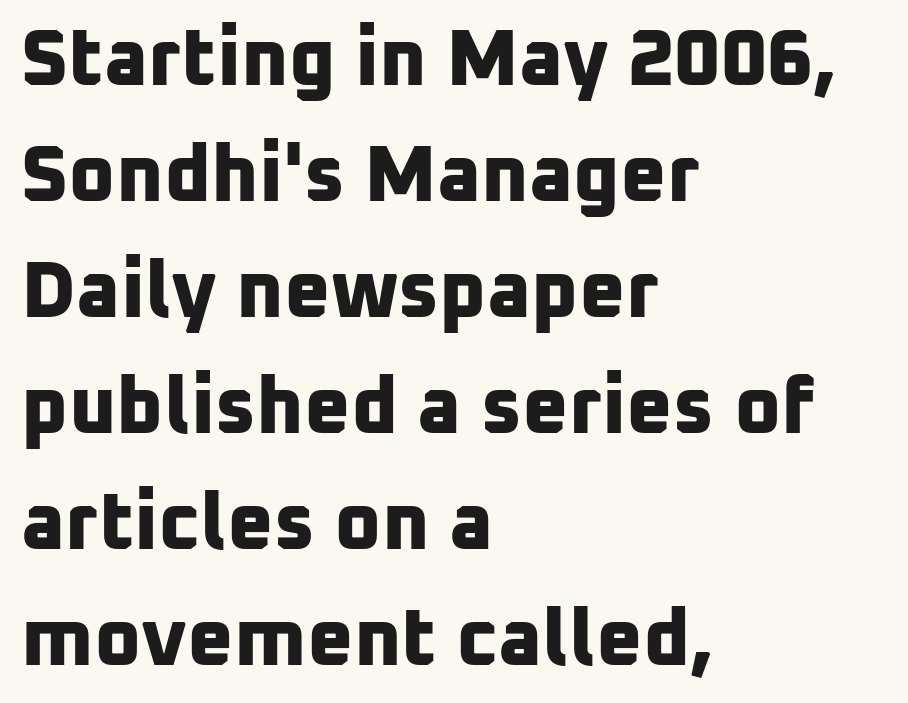
Character widths vary here, with narrow letters taking less room than wide ones. In terms of letterform style, serifs are entirely absent. Has an underline been added? It has not. How would I describe the line gaps? Plain and ordinary. Typographic density is high because the face is bold. Caption: multi-line text, flush left, ragged right.
